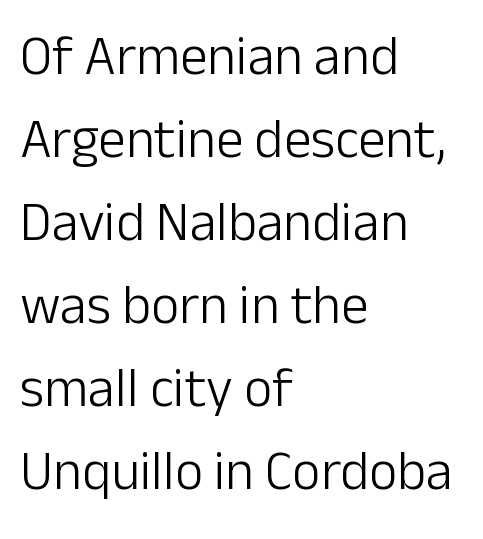
Between one letter and the next there's only the usual sliver of space. Think of a printed novel: that variable character pitch is what you see here. This sample keeps an unexceptional amount of space between lines. Regarding serifs, this sample does without them. These lines are set flush left with a ragged right edge. Descender tails drop into unmarked territory.
